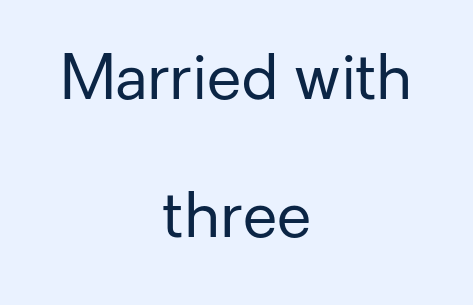
{"serif": "no", "italic": "no", "bold": "no", "weight": "regular", "width": "normal", "stroke_contrast": "low", "x_height": "medium", "monospaced": "no", "underline": "no", "align": "center", "line_spacing": "loose", "line_spacing_ratio": 2.22, "letter_spacing": "normal", "letter_spacing_em": 0.0, "glyph_px": 62}
